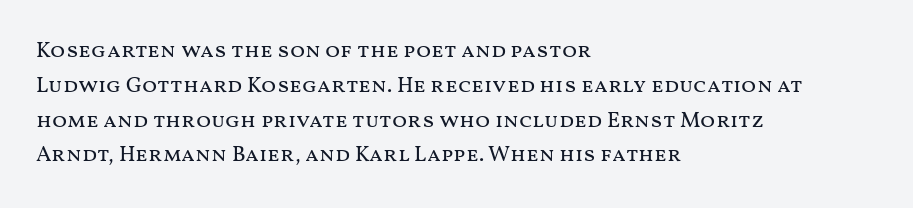
{"italic": "no", "bold": "no", "underline": "no", "align": "left", "line_spacing": "normal", "line_spacing_ratio": 1.58, "letter_spacing": "normal", "letter_spacing_em": 0.0, "glyph_px": 22}
